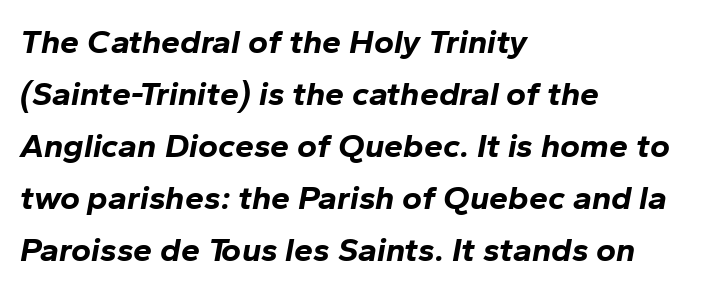
Q: Is the text bold? A: Yes.
Q: Is the text italic (slanted)? A: Yes, it leans right by about 10 degrees.
Q: Is the text underlined? A: No.
Q: How is the paragraph aligned? A: Left-aligned.
Q: Is the spacing between letters normal or unusually wide? A: Normal.
Q: Is the spacing between lines tight, normal or loose? A: Normal.
Q: Width (condensed, normal, or wide)? A: Normal.
Q: Stroke contrast? A: Low.
Q: x-height? A: Medium.
Q: Monospaced? A: No.
